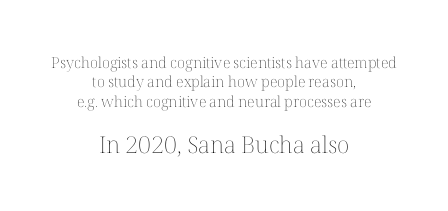
The text block is weighted toward neither margin, spreading evenly from the middle. The strokes are not fattened; the text isn't bold. Beneath every word, the page is bare. Vertical strokes here are truly vertical.
